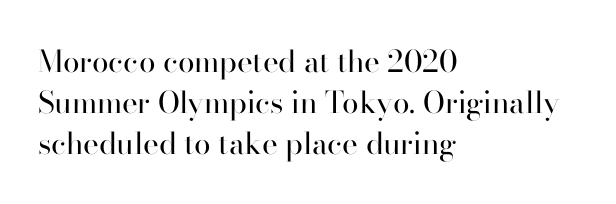
The letters advance in unequal steps, a hallmark of proportional type. Compared with typical body copy, the letter spacing here is the same. The setting favours the left margin, as ordinary paragraphs usually do. Rows of type keep a routine distance in the vertical direction.
